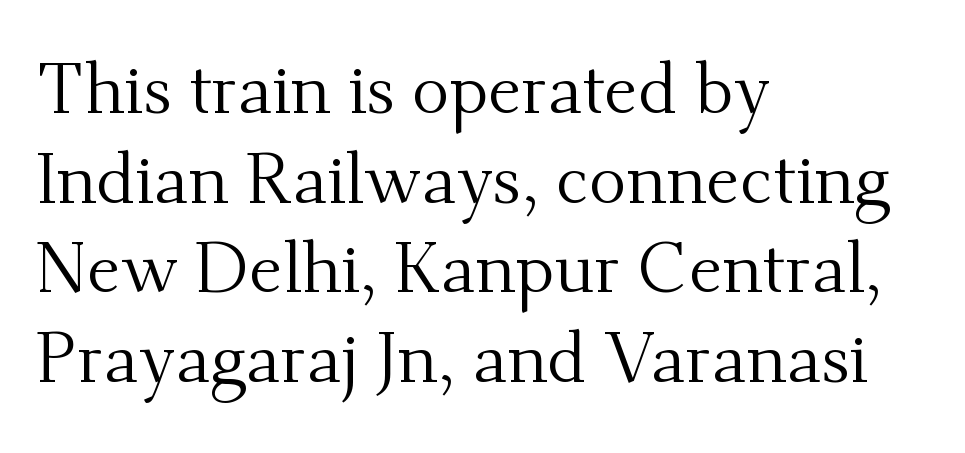
The letters advance in unequal steps, a hallmark of proportional type. How would I describe the line gaps? Plain and ordinary. The face used here is seriffed, in the tradition of book romans. The typesetting does not lean heavy: it is not bold.
